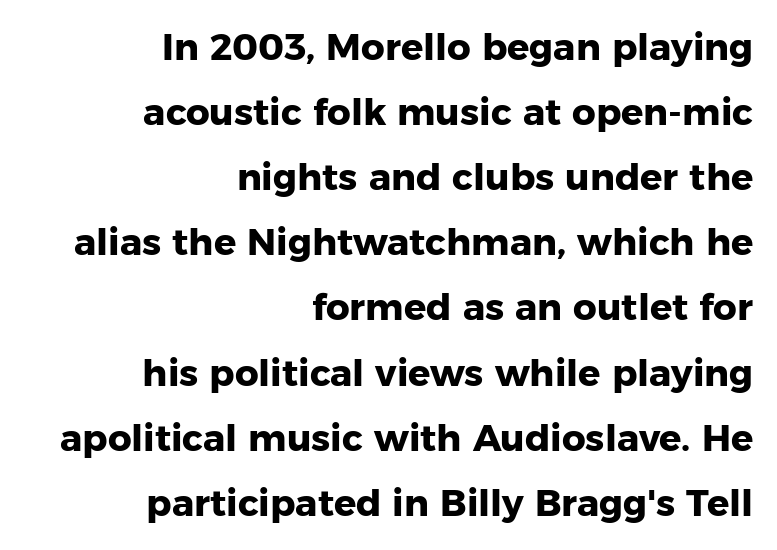
Q: Is the text bold? A: Yes.
Q: Is the text italic (slanted)? A: No, it is upright.
Q: Is the typeface a serif or a sans-serif typeface? A: Sans-serif.
Q: Is the text underlined? A: No.
Q: How is the paragraph aligned? A: Right-aligned.
Q: Is the spacing between letters normal or unusually wide? A: Normal.
Q: Width (condensed, normal, or wide)? A: Normal.
Q: Stroke contrast? A: Low.
Q: x-height? A: Medium.
Q: Monospaced? A: No.
